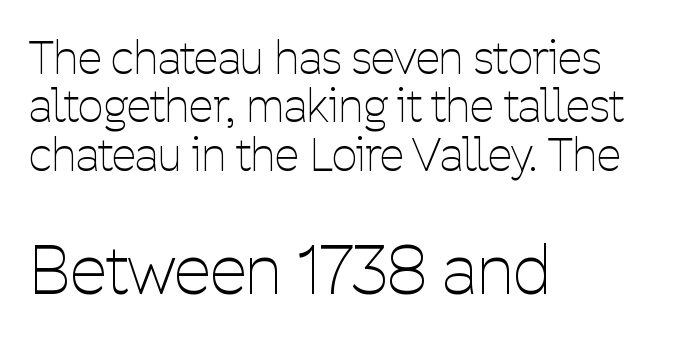
{"serif": "no", "italic": "no", "bold": "no", "weight": "thin", "width": "condensed", "stroke_contrast": "low", "x_height": "medium", "monospaced": "no", "underline": "no", "align": "left", "line_spacing": "tight", "line_spacing_ratio": 1.1, "letter_spacing": "normal", "letter_spacing_em": 0.0, "larger_block": "second", "size_ratio": 1.5, "glyph_px": 66}
